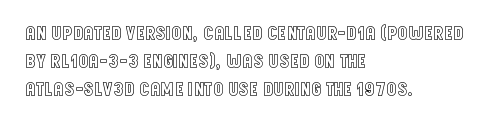
The image shows 20 px text type, upright; set left-aligned, normal line spacing (1.4x), normal letter spacing, not underlined.
